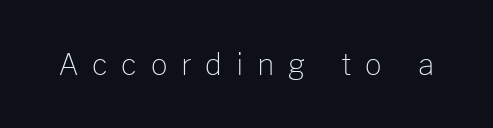
The image shows 29 px light sans-serif type, upright; set unusually wide letter spacing (+0.47 em), not underlined; low stroke contrast and a medium x-height.
